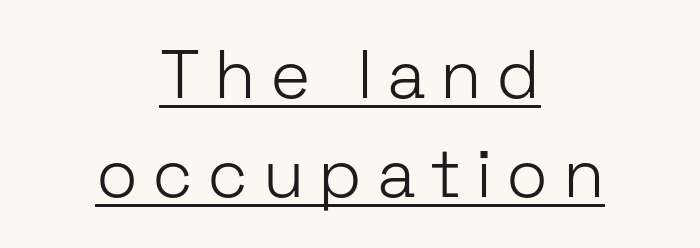
The glyphs are accompanied by a horizontal stroke just below them. The characters display no serif detailing; their extremities are plain. The tracking reads as deliberately expanded to a designer's eye. The lettering stays uniformly vertical, giving the passage a roman look. The text block is weighted toward neither margin, spreading evenly from the middle. Leading: standard.
